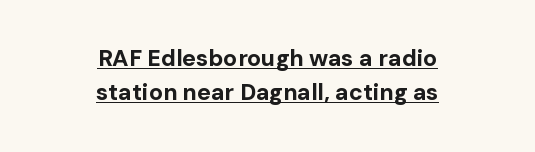
Q: Is the text bold? A: Yes.
Q: Is the text italic (slanted)? A: No, it is upright.
Q: Is the text underlined? A: Yes.
Q: How is the paragraph aligned? A: Centered.
Q: Is the spacing between letters normal or unusually wide? A: Normal.
Q: Is the spacing between lines tight, normal or loose? A: Normal.
